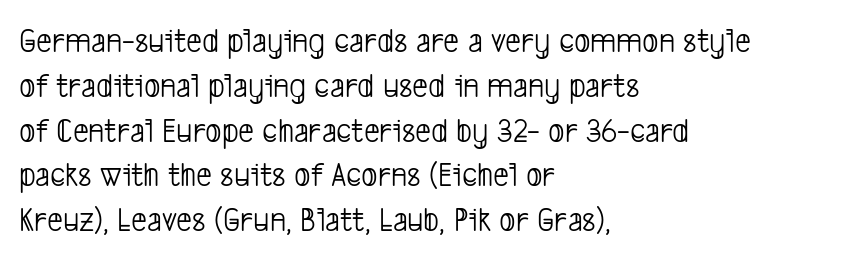
The image shows 35 px light, condensed sans-serif type; set left-aligned, normal line spacing (1.28x), normal letter spacing, not underlined; low stroke contrast and a medium x-height.
